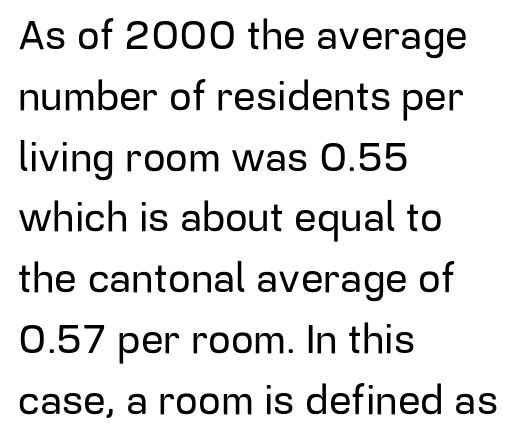
{"serif": "no", "italic": "no", "width": "normal", "stroke_contrast": "low", "x_height": "medium", "monospaced": "no", "underline": "no", "align": "left", "line_spacing": "normal", "line_spacing_ratio": 1.52, "letter_spacing": "normal", "letter_spacing_em": 0.0, "glyph_px": 40}
